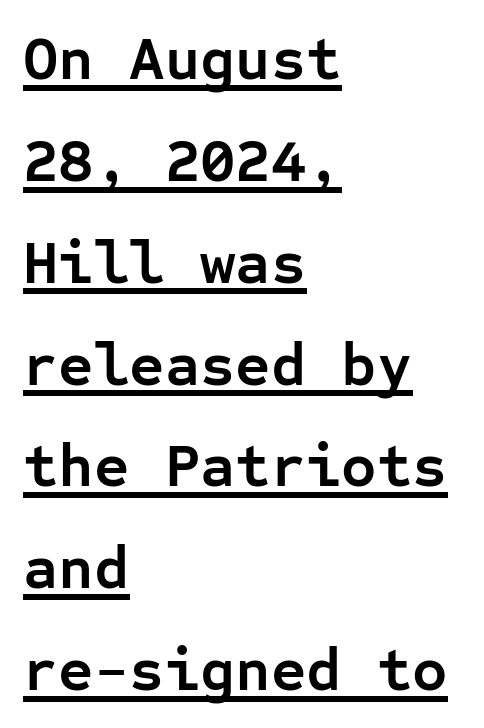
Q: Is the text bold? A: Yes.
Q: Is the text italic (slanted)? A: No, it is upright.
Q: Is the typeface a serif or a sans-serif typeface? A: Sans-serif.
Q: Is the text underlined? A: Yes.
Q: How is the paragraph aligned? A: Left-aligned.
Q: Is the spacing between letters normal or unusually wide? A: Normal.
Q: Is the spacing between lines tight, normal or loose? A: Normal.
Q: Width (condensed, normal, or wide)? A: Normal.
Q: Stroke contrast? A: Low.
Q: x-height? A: Medium.
Q: Monospaced? A: Yes.
